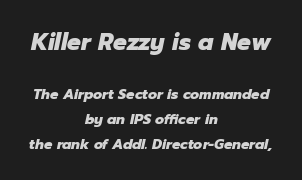
The glyphs are unaccompanied by any horizontal stroke below them. Heavy-handed strokes throughout: this text is bold. The whole block is typeset with a tilt. Top chunk: large. Bottom chunk: small.
